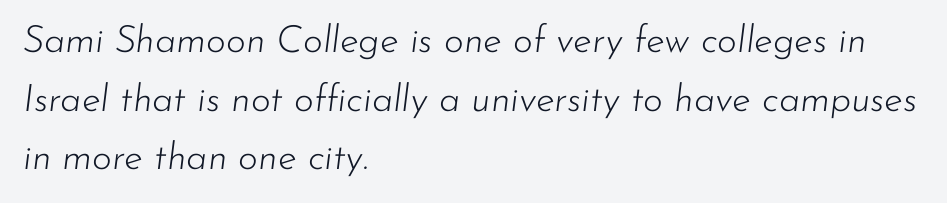
Q: Is the text bold? A: No.
Q: Is the text italic (slanted)? A: Yes, it leans right by about 7 degrees.
Q: Is the text underlined? A: No.
Q: How is the paragraph aligned? A: Left-aligned.
Q: Is the spacing between letters normal or unusually wide? A: Normal.
Q: Is the spacing between lines tight, normal or loose? A: Normal.
Q: Width (condensed, normal, or wide)? A: Normal.
Q: Stroke contrast? A: Low.
Q: x-height? A: Small.
Q: Monospaced? A: No.
